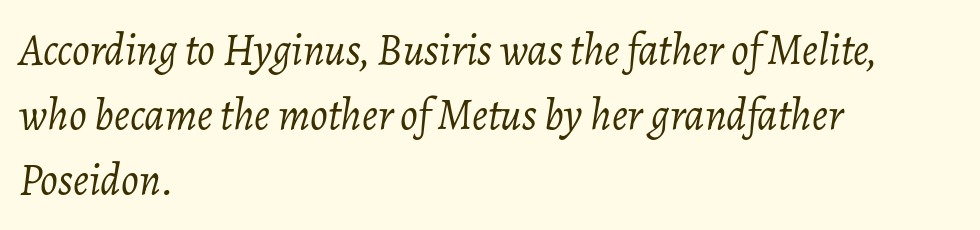
Bare-footed words on every line. Slant detected: the letters are inclined. Standard letterfit; no display-style spreading of the glyphs. These lines are rendered in a variable-pitch font. The letters look calm and open, with moderate or lighter stems.
